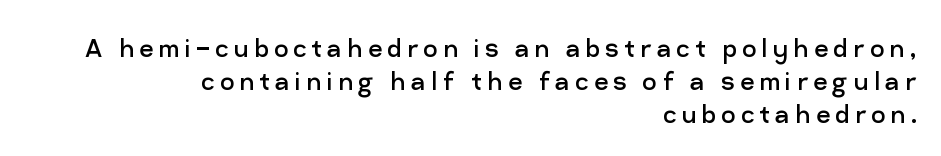
This is the regular roman posture of the typeface. Think of a printed novel: that variable character pitch is what you see here. Descenders are the only things crossing below the line. These lines huddle together more closely than default settings would place them.
